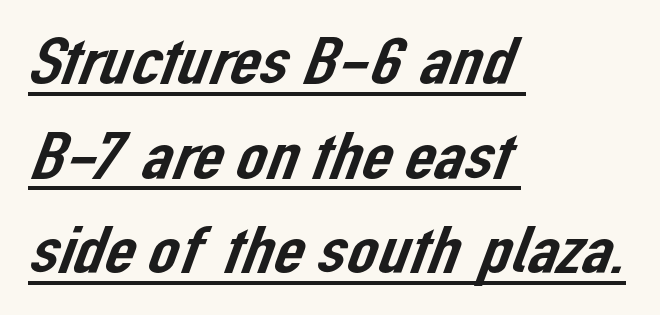
The image shows 68 px sans-serif type; set left-aligned, normal line spacing (1.39x), normal letter spacing, underlined; low stroke contrast and a medium x-height.
